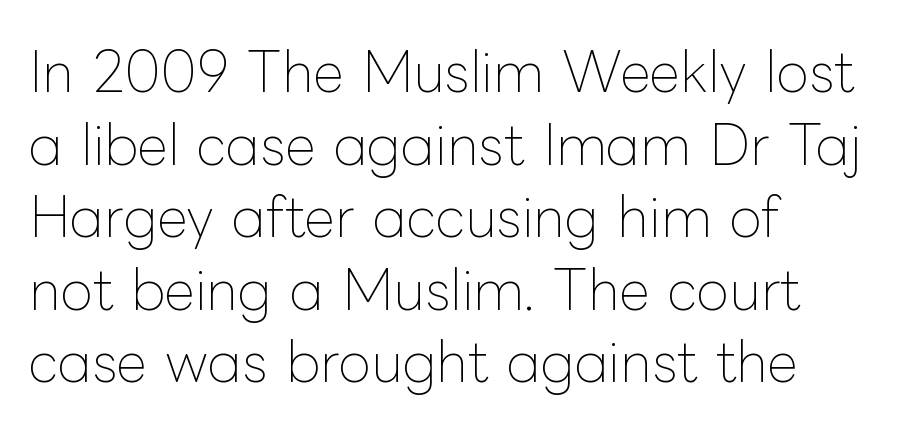
{"italic": "no", "bold": "no", "weight": "thin", "width": "normal", "stroke_contrast": "low", "x_height": "medium", "monospaced": "no", "underline": "no", "align": "left", "line_spacing": "normal", "line_spacing_ratio": 1.37, "letter_spacing": "normal", "letter_spacing_em": 0.0, "glyph_px": 53}
